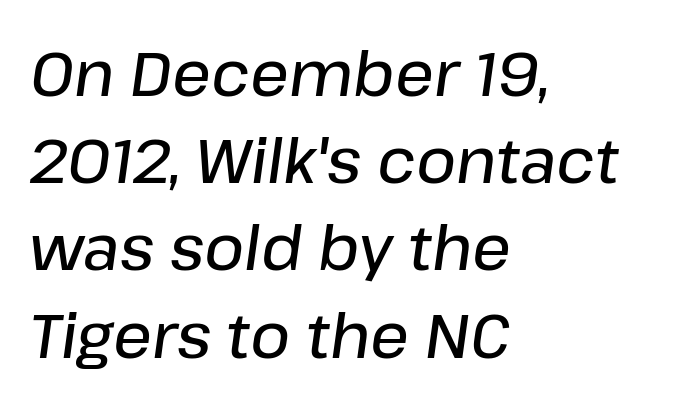
{"italic": "yes", "lean": "right", "slant_degrees": 8, "bold": "semi", "weight": "semibold", "width": "normal", "stroke_contrast": "low", "x_height": "medium", "monospaced": "no", "underline": "no", "align": "left", "line_spacing": "normal", "line_spacing_ratio": 1.43, "letter_spacing": "normal", "letter_spacing_em": 0.0, "glyph_px": 61}
